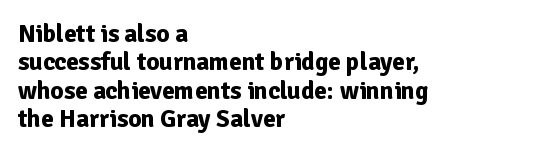
The leading is snug, giving the passage a crowded texture. Where is the straight margin? On the left. Letter spacing: default. What weight is shown? A full bold with thick strokes. Every stem runs plumb, perpendicular to the baseline.
